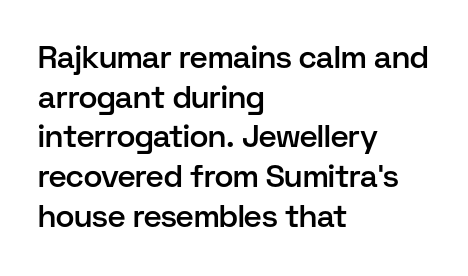
Q: Is the text bold? A: Semi-bold.
Q: Is the text italic (slanted)? A: No, it is upright.
Q: Is the typeface a serif or a sans-serif typeface? A: Sans-serif.
Q: Is the text underlined? A: No.
Q: How is the paragraph aligned? A: Left-aligned.
Q: Is the spacing between letters normal or unusually wide? A: Normal.
Q: Is the spacing between lines tight, normal or loose? A: Normal.
Q: Width (condensed, normal, or wide)? A: Normal.
Q: Stroke contrast? A: Low.
Q: x-height? A: Medium.
Q: Monospaced? A: No.
